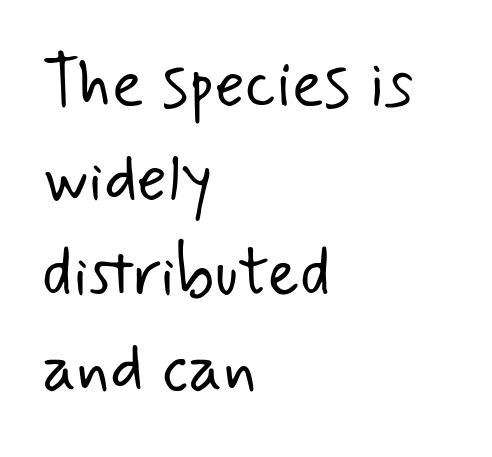
The image shows 67 px light sans-serif type; set left-aligned, normal line spacing (1.41x), normal letter spacing, not underlined; low stroke contrast and a small x-height.
